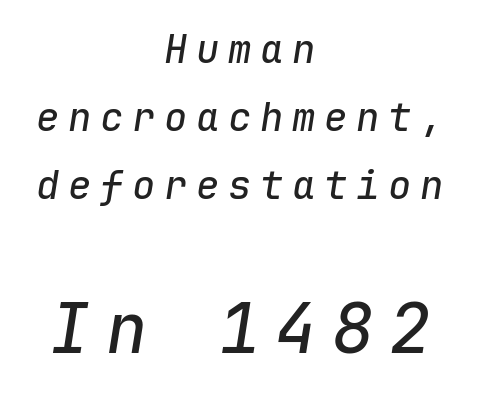
Does extra space separate the letters? Yes, quite a lot of it. Short and long lines alike share a common midpoint. Italic: yes, the glyphs are oblique. Block two is the big one; block one sits smaller above it.
